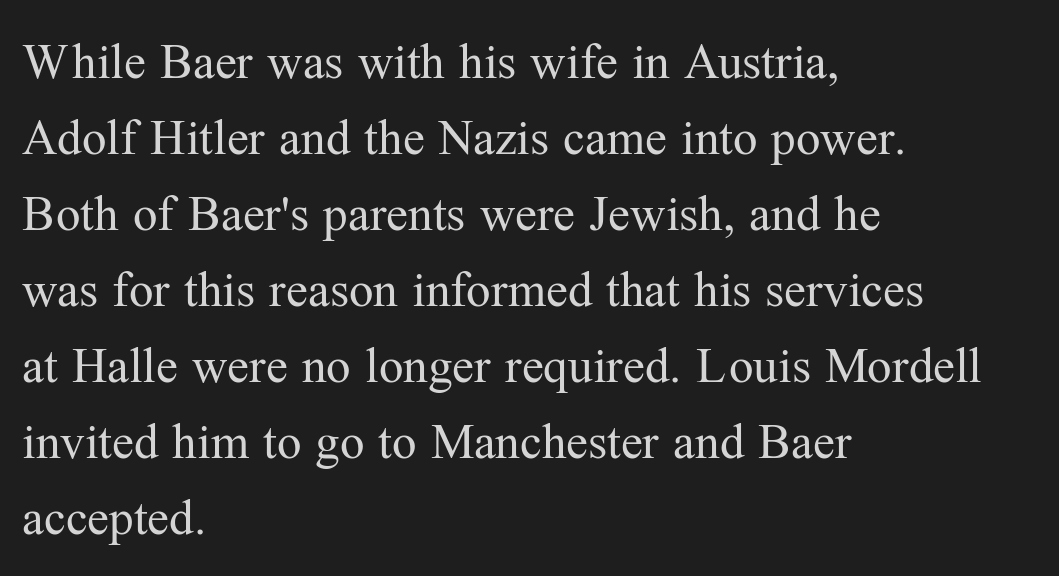
The image shows 49 px regular-weight serif type, upright; set left-aligned, normal line spacing (1.55x), normal letter spacing, not underlined; medium stroke contrast and a medium x-height.
